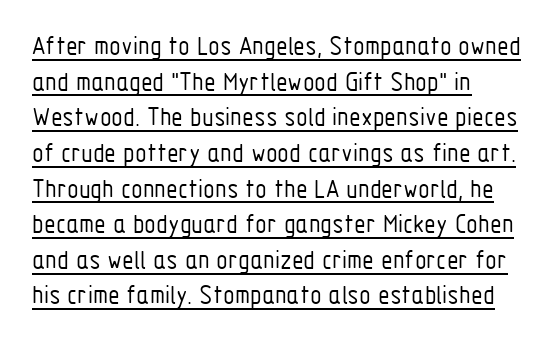
Q: Is the text bold? A: No.
Q: Is the text italic (slanted)? A: No, it is upright.
Q: Is the text underlined? A: Yes.
Q: How is the paragraph aligned? A: Left-aligned.
Q: Is the spacing between letters normal or unusually wide? A: Normal.
Q: Is the spacing between lines tight, normal or loose? A: Normal.
